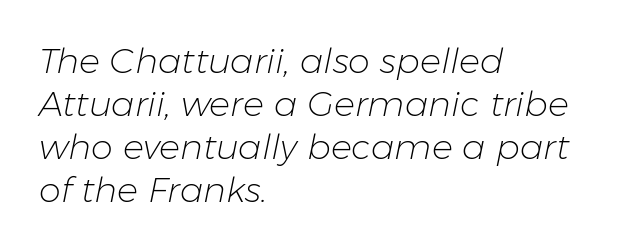
Q: Is the text bold? A: No.
Q: Is the text italic (slanted)? A: Yes, it leans right by about 11 degrees.
Q: Is the text underlined? A: No.
Q: How is the paragraph aligned? A: Left-aligned.
Q: Is the spacing between letters normal or unusually wide? A: Normal.
Q: Width (condensed, normal, or wide)? A: Normal.
Q: Stroke contrast? A: Low.
Q: x-height? A: Medium.
Q: Monospaced? A: No.
